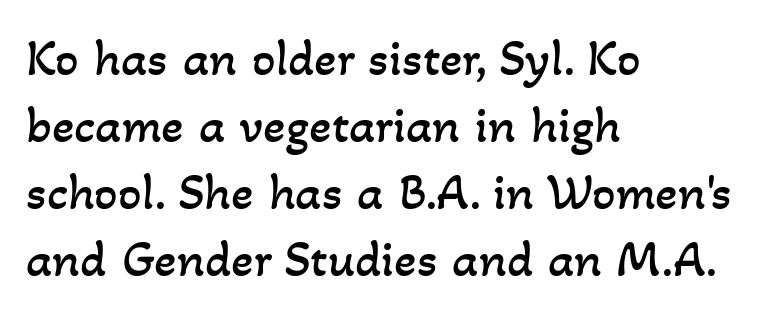
Spacing between characters is what you'd get straight out of the box. Bare-footed words on every line. Note the varied advance widths — an 'i' is clearly narrower than an 'm'. This is not heavy type; no bold has been used. The passage shown stacks its lines at a standard gap. Left-aligned paragraph, ragged on the right.
